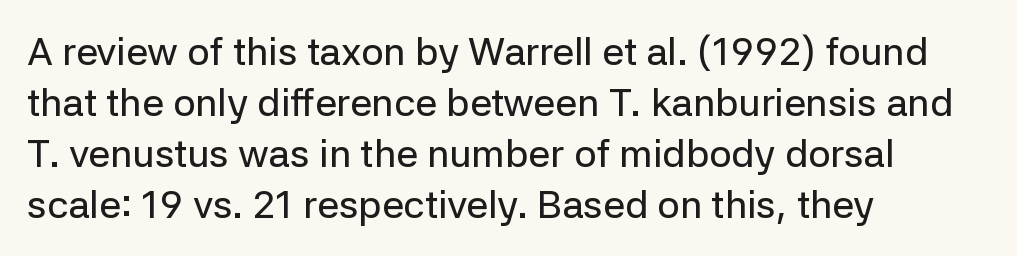
Q: Is the text italic (slanted)? A: No, it is upright.
Q: Is the typeface a serif or a sans-serif typeface? A: Sans-serif.
Q: Is the text underlined? A: No.
Q: How is the paragraph aligned? A: Left-aligned.
Q: Is the spacing between letters normal or unusually wide? A: Normal.
Q: Is the spacing between lines tight, normal or loose? A: Normal.
Q: Width (condensed, normal, or wide)? A: Normal.
Q: Stroke contrast? A: Low.
Q: x-height? A: Medium.
Q: Monospaced? A: No.
